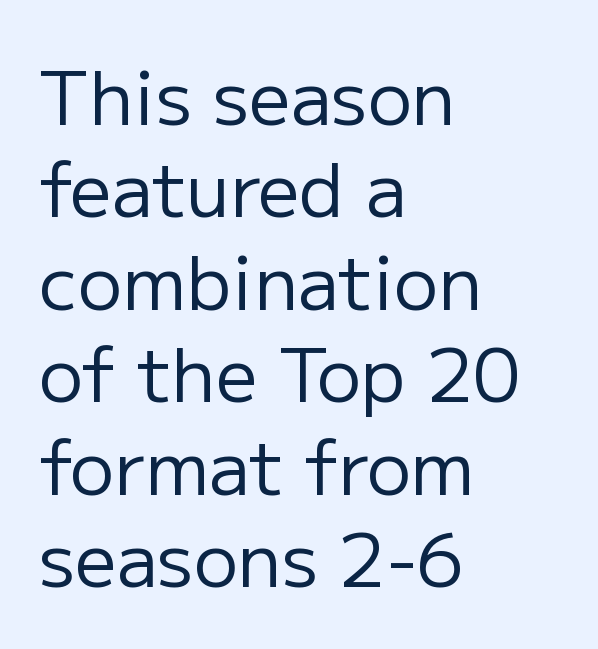
Does the lettering tilt? It doesn't — this is upright. Typeset ragged right — the left edge is the straight one. Proportional: the letters do not fall into vertical columns. In terms of letterspacing, this is plain default setting. A quiet, ordinary-to-light weight characterises the typeface. The letters carry no serifs — their stems end cleanly without finishing strokes.
